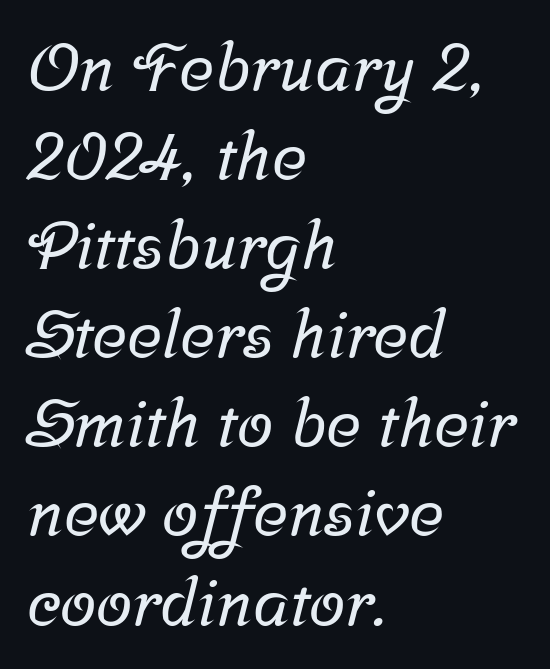
Q: Is the text underlined? A: No.
Q: How is the paragraph aligned? A: Left-aligned.
Q: Is the spacing between letters normal or unusually wide? A: Normal.
Q: Is the spacing between lines tight, normal or loose? A: Normal.
Q: Width (condensed, normal, or wide)? A: Normal.
Q: Stroke contrast? A: Low.
Q: x-height? A: Medium.
Q: Monospaced? A: No.
